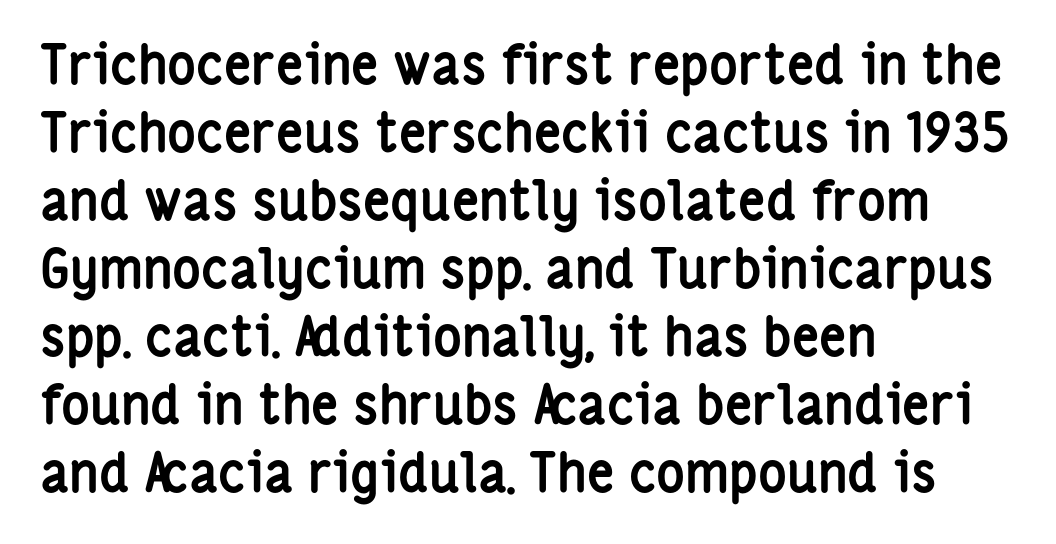
Q: Is the text bold? A: Yes.
Q: Is the text italic (slanted)? A: No, it is upright.
Q: Is the typeface a serif or a sans-serif typeface? A: Sans-serif.
Q: Is the text underlined? A: No.
Q: How is the paragraph aligned? A: Left-aligned.
Q: Is the spacing between letters normal or unusually wide? A: Normal.
Q: Is the spacing between lines tight, normal or loose? A: Normal.
Q: Width (condensed, normal, or wide)? A: Condensed.
Q: Stroke contrast? A: Low.
Q: x-height? A: Medium.
Q: Monospaced? A: No.
